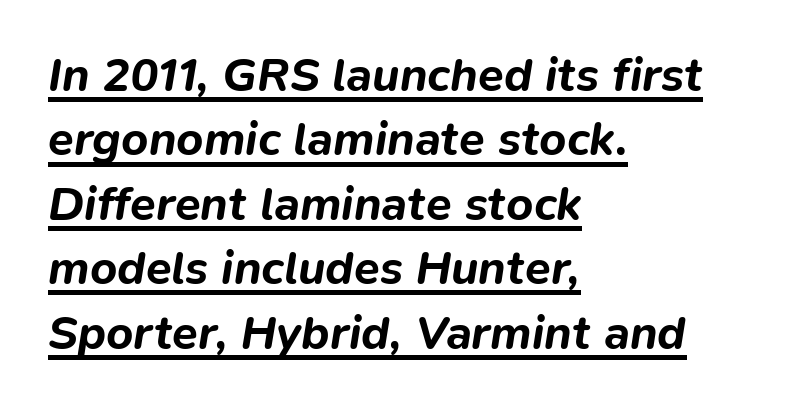
Q: Is the text bold? A: Yes.
Q: Is the text italic (slanted)? A: Yes, it leans right by about 9 degrees.
Q: Is the text underlined? A: Yes.
Q: How is the paragraph aligned? A: Left-aligned.
Q: Is the spacing between letters normal or unusually wide? A: Normal.
Q: Is the spacing between lines tight, normal or loose? A: Normal.
Q: Width (condensed, normal, or wide)? A: Normal.
Q: Stroke contrast? A: Low.
Q: x-height? A: Medium.
Q: Monospaced? A: No.
